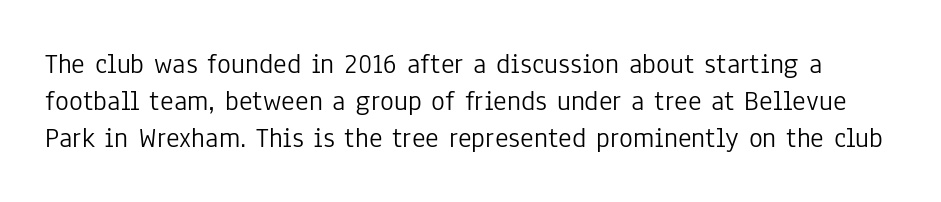
Do the letters lean? They stand straight. Do the characters align in a grid? No, the font is proportional. Grotesque or geometric, the face here clearly has no serifs. Letter spacing: default. Is this a heavy cut? Hardly; it is regular or lighter. Does the leading feel generous? No, just average.
